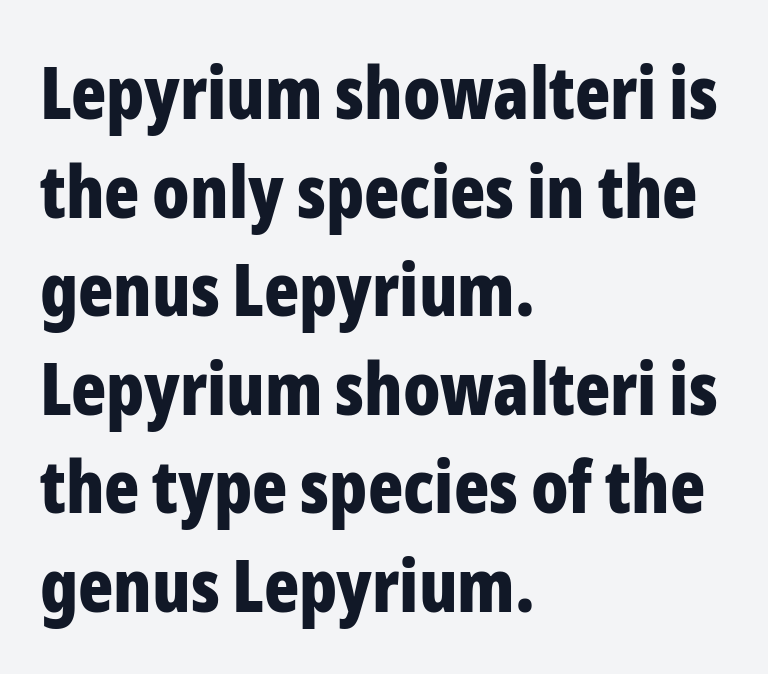
{"serif": "no", "italic": "no", "bold": "yes", "weight": "bold", "width": "condensed", "stroke_contrast": "low", "x_height": "medium", "monospaced": "no", "underline": "no", "align": "left", "line_spacing": "normal", "line_spacing_ratio": 1.35, "letter_spacing": "normal", "letter_spacing_em": 0.0, "glyph_px": 73}
